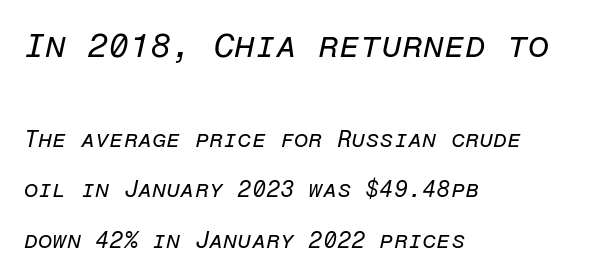
Q: Is the text bold? A: No.
Q: Is the text italic (slanted)? A: Yes, it leans right by about 12 degrees.
Q: Is the text underlined? A: No.
Q: How is the paragraph aligned? A: Left-aligned.
Q: Is the spacing between letters normal or unusually wide? A: Normal.
Q: Is the spacing between lines tight, normal or loose? A: Loose.
Q: Which block of text is set in a larger size, the first (top) or the second (bottom)? A: The first (top) one.
Q: Width (condensed, normal, or wide)? A: Normal.
Q: Stroke contrast? A: Low.
Q: x-height? A: Medium.
Q: Monospaced? A: Yes.
